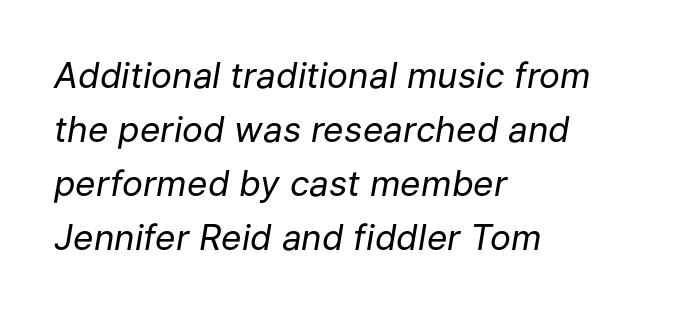
{"italic": "yes", "lean": "right", "slant_degrees": 9, "bold": "no", "weight": "regular", "width": "normal", "stroke_contrast": "low", "x_height": "medium", "monospaced": "no", "underline": "no", "align": "left", "line_spacing": "normal", "line_spacing_ratio": 1.54, "letter_spacing": "normal", "letter_spacing_em": 0.0, "glyph_px": 35}
